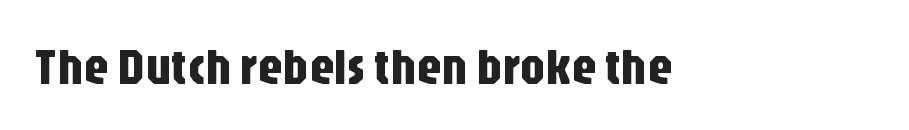
Default kerning and tracking; the words read as compact shapes. Regarding serifs, this sample does without them. Proportional: the letters do not fall into vertical columns. The baseline area is clear. Italic? Not at all — the glyphs are vertical.
